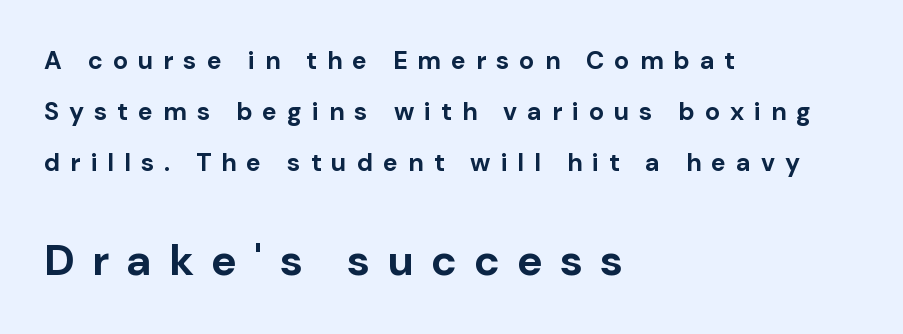
The image shows 43 px bold sans-serif type, upright; set left-aligned, loose line spacing (2.05x), unusually wide letter spacing (+0.4 em), not underlined; the second (bottom) block is 1.72x larger; low stroke contrast and a medium x-height.
